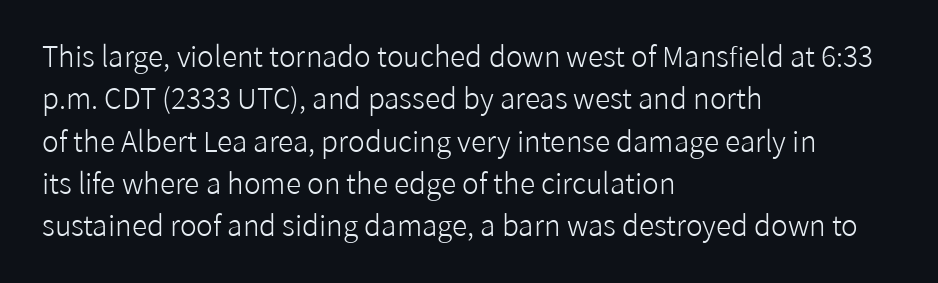
{"serif": "no", "italic": "no", "bold": "no", "weight": "light", "width": "normal", "stroke_contrast": "low", "x_height": "medium", "monospaced": "no", "underline": "no", "align": "left", "line_spacing": "normal", "line_spacing_ratio": 1.51, "letter_spacing": "normal", "letter_spacing_em": 0.0, "glyph_px": 28}
